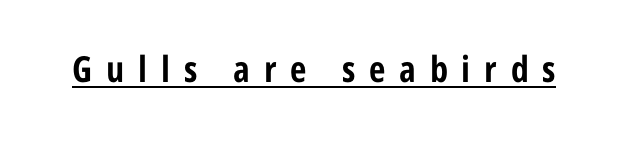
{"serif": "no", "italic": "no", "bold": "yes", "weight": "bold", "width": "condensed", "stroke_contrast": "low", "x_height": "medium", "monospaced": "no", "underline": "yes", "letter_spacing": "wide", "letter_spacing_em": 0.38, "glyph_px": 36}
